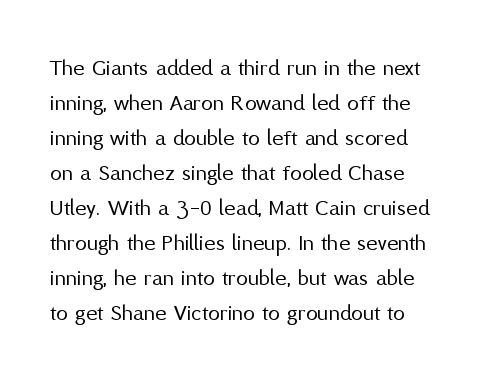
{"italic": "no", "bold": "no", "underline": "no", "line_spacing": "normal", "line_spacing_ratio": 1.46, "letter_spacing": "normal", "letter_spacing_em": 0.0, "glyph_px": 24}
